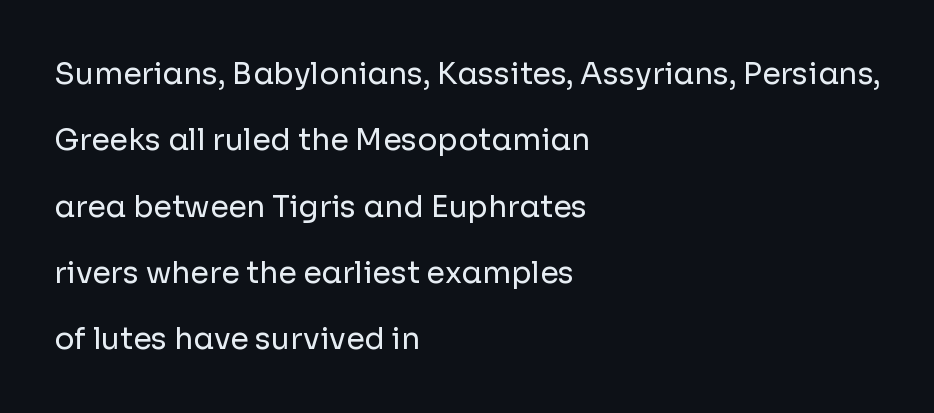
The passage shown is typed in a proportional face where columns would drift. There is no visible air inserted between adjacent glyphs. You could fit nearly another row in the gap between these rows. When letters stand straight like this, we call the style roman or upright.
